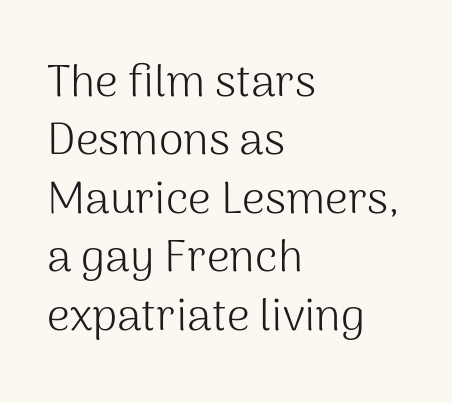
{"serif": "no", "italic": "no", "bold": "no", "weight": "light", "width": "normal", "stroke_contrast": "medium", "x_height": "medium", "monospaced": "no", "underline": "no", "align": "left", "line_spacing": "normal", "line_spacing_ratio": 1.3, "letter_spacing": "normal", "letter_spacing_em": 0.0, "glyph_px": 45}
